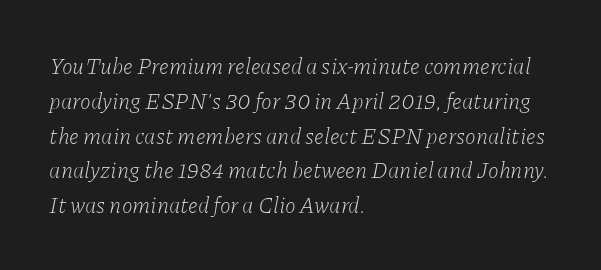
{"italic": "yes", "lean": "right", "slant_degrees": 11, "bold": "no", "underline": "no", "align": "left", "line_spacing": "normal", "line_spacing_ratio": 1.58, "letter_spacing": "normal", "letter_spacing_em": 0.0, "glyph_px": 22}
